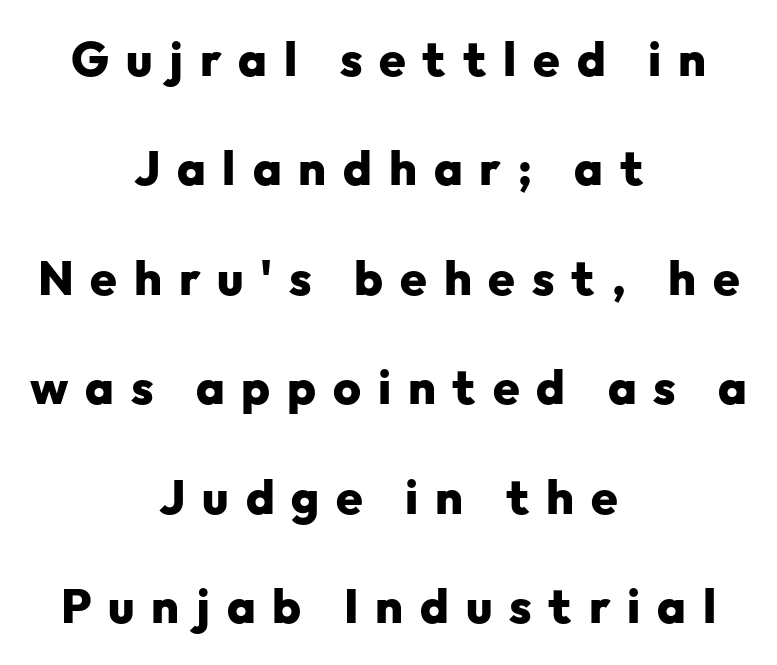
Each row of text sits above clean, open space. Compared with an ordinary text face, these strokes are far heavier — a full bold. Do the characters align in a grid? No, the font is proportional. Rows of type keep a wide berth in the vertical direction. Tall strokes in this sample are plumb rather than angled.
